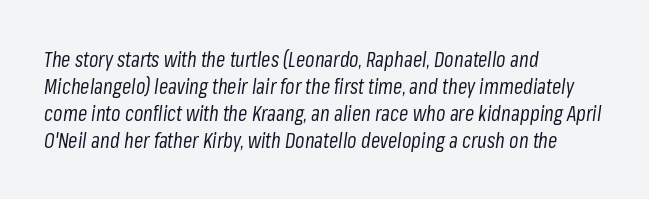
{"italic": "yes", "lean": "right", "slant_degrees": 8, "bold": "no", "underline": "no", "align": "left", "line_spacing": "normal", "line_spacing_ratio": 1.29, "letter_spacing": "normal", "letter_spacing_em": 0.0, "glyph_px": 21}
